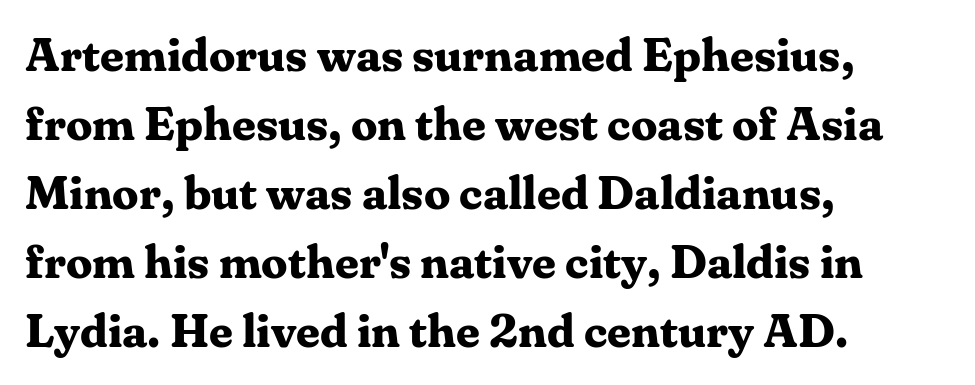
Q: Is the text bold? A: Yes.
Q: Is the text italic (slanted)? A: No, it is upright.
Q: Is the typeface a serif or a sans-serif typeface? A: Serif.
Q: Is the text underlined? A: No.
Q: How is the paragraph aligned? A: Left-aligned.
Q: Is the spacing between letters normal or unusually wide? A: Normal.
Q: Is the spacing between lines tight, normal or loose? A: Normal.
Q: Width (condensed, normal, or wide)? A: Normal.
Q: Stroke contrast? A: Medium.
Q: x-height? A: Medium.
Q: Monospaced? A: No.
